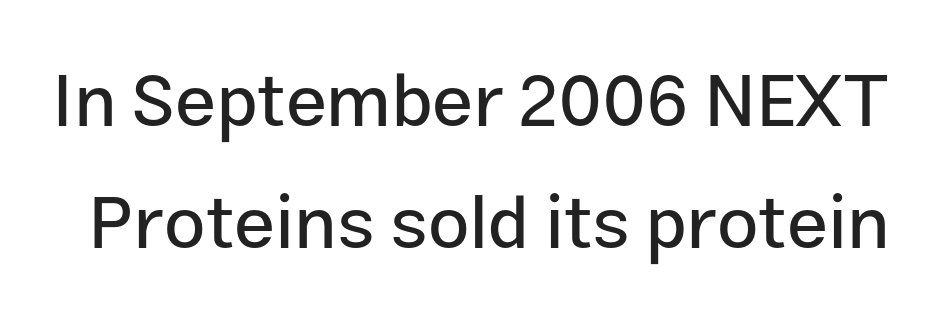
Q: Is the text italic (slanted)? A: No, it is upright.
Q: Is the typeface a serif or a sans-serif typeface? A: Sans-serif.
Q: Is the text underlined? A: No.
Q: Is the spacing between letters normal or unusually wide? A: Normal.
Q: Is the spacing between lines tight, normal or loose? A: Normal.
Q: Width (condensed, normal, or wide)? A: Normal.
Q: Stroke contrast? A: Low.
Q: x-height? A: Medium.
Q: Monospaced? A: No.
